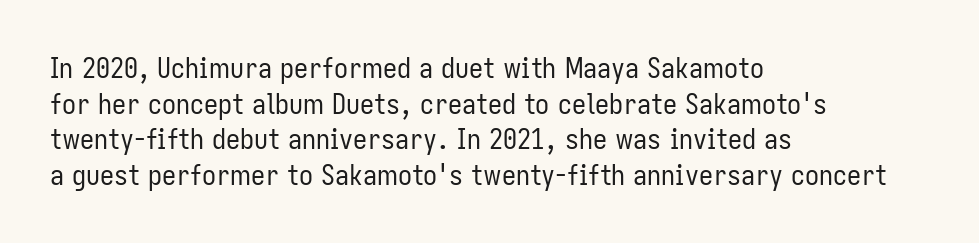
Q: Is the text bold? A: No.
Q: Is the text italic (slanted)? A: No, it is upright.
Q: Is the typeface a serif or a sans-serif typeface? A: Sans-serif.
Q: Is the text underlined? A: No.
Q: How is the paragraph aligned? A: Left-aligned.
Q: Is the spacing between letters normal or unusually wide? A: Normal.
Q: Is the spacing between lines tight, normal or loose? A: Normal.
Q: Width (condensed, normal, or wide)? A: Condensed.
Q: Stroke contrast? A: Low.
Q: x-height? A: Medium.
Q: Monospaced? A: No.
